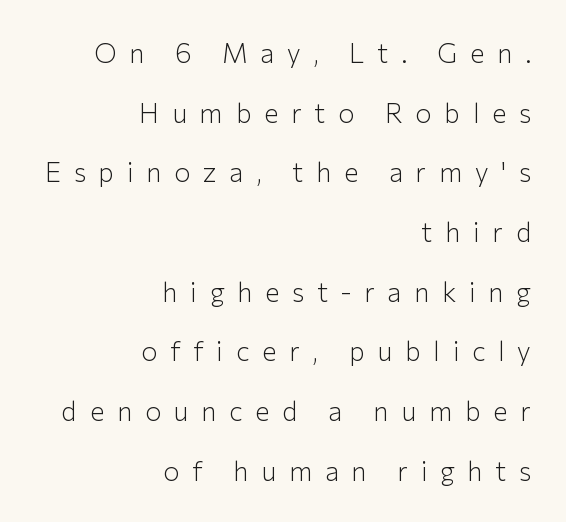
{"italic": "no", "bold": "no", "underline": "no", "align": "right", "line_spacing": "loose", "line_spacing_ratio": 2.21, "letter_spacing": "wide", "letter_spacing_em": 0.47, "glyph_px": 27}
